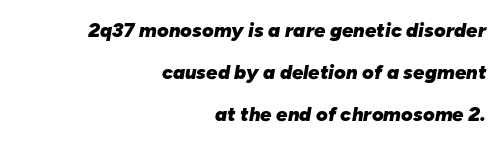
The image shows 20 px bold type, italic (leaning right); set right-aligned, loose line spacing (2.1x), normal letter spacing, not underlined.
